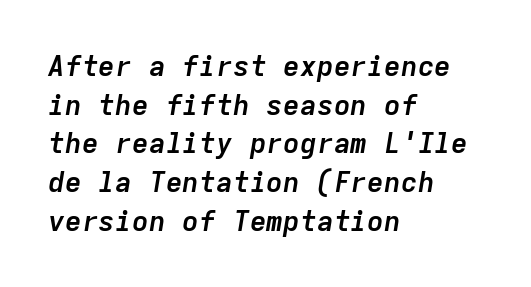
A classic flush-left, rag-right setting is used for this passage. How are the letters spaced? Ordinarily, with no added tracking. The string is rendered with underlining switched off. Fixed-width glyphs throughout — classic coding-font behaviour. The font's italic variant was chosen for this text. The strokes are fattened all the way to bold.
